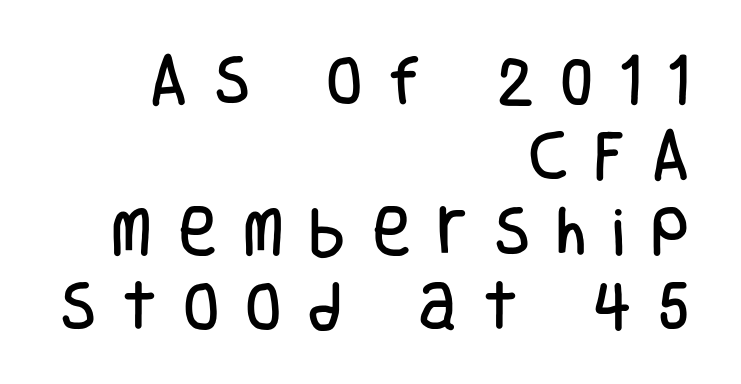
{"serif": "no", "italic": "no", "width": "condensed", "stroke_contrast": "low", "x_height": "large", "monospaced": "no", "underline": "no", "align": "right", "line_spacing": "normal", "line_spacing_ratio": 1.42, "letter_spacing": "wide", "letter_spacing_em": 0.49, "glyph_px": 53}
